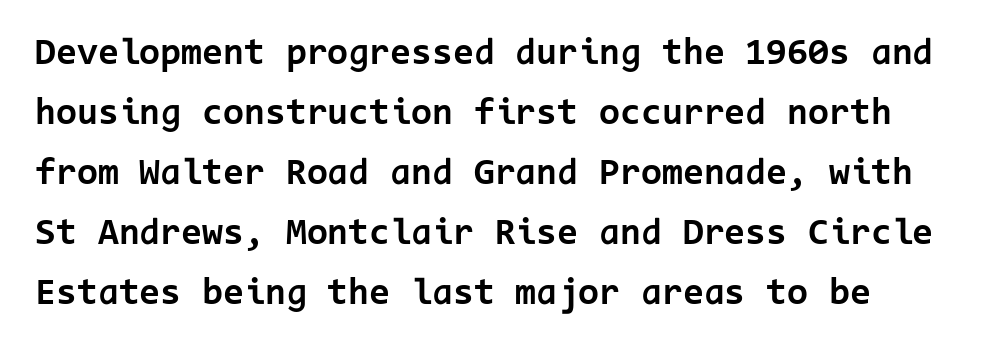
The image shows 38 px bold sans-serif type, upright, monospaced; set left-aligned, normal line spacing (1.58x), normal letter spacing, not underlined; low stroke contrast and a medium x-height.
